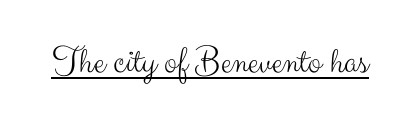
The image shows 39 px light sans-serif type; set normal letter spacing, underlined; medium stroke contrast and a small x-height.
